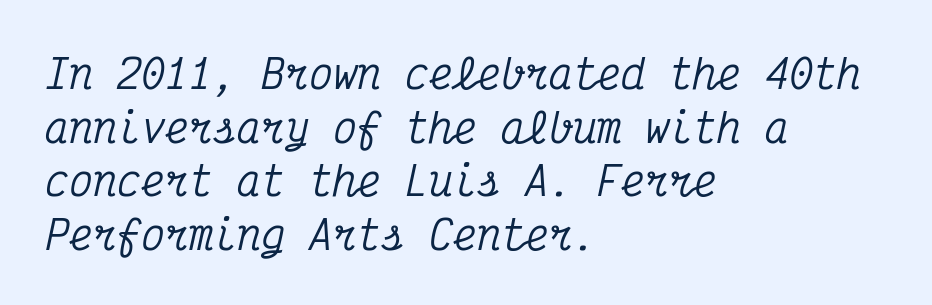
{"serif": "yes", "italic": "yes", "lean": "right", "slant_degrees": 12, "width": "condensed", "stroke_contrast": "medium", "x_height": "medium", "monospaced": "yes", "underline": "no", "align": "left", "line_spacing": "normal", "line_spacing_ratio": 1.34, "letter_spacing": "normal", "letter_spacing_em": 0.0, "glyph_px": 40}
